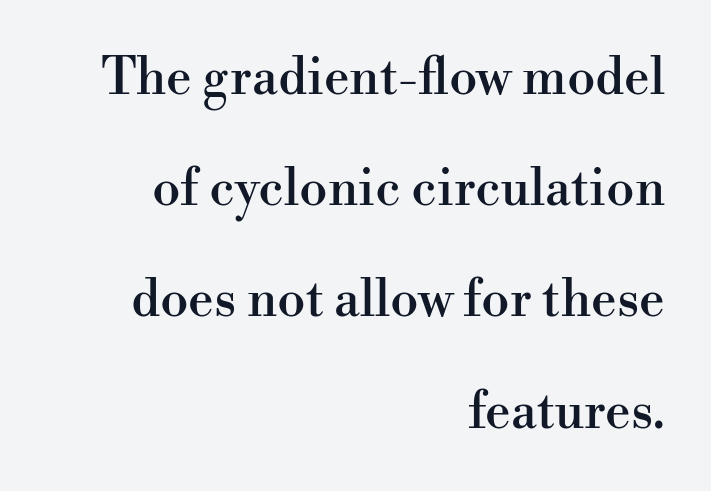
Classification — serif. Horizontal bands of white between lines are thick stripes. What stands out about the letter spacing? Nothing — it is the standard amount. Visually the block forms a straight wall on the right and a jagged coastline on the left. Decoration check: the copy has no underline.
